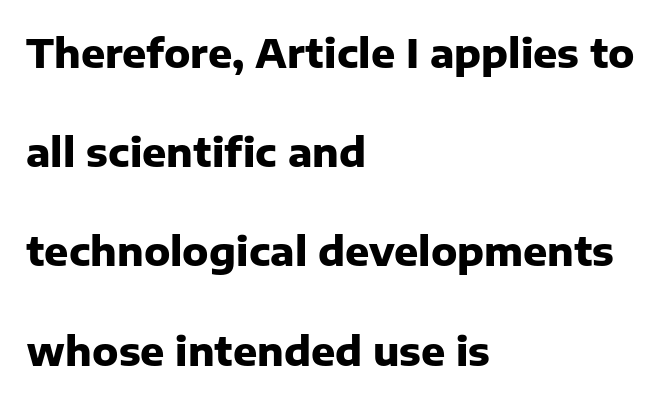
The image shows 40 px heavy sans-serif type, upright; set left-aligned, loose line spacing (2.48x), normal letter spacing, not underlined; low stroke contrast and a medium x-height.
